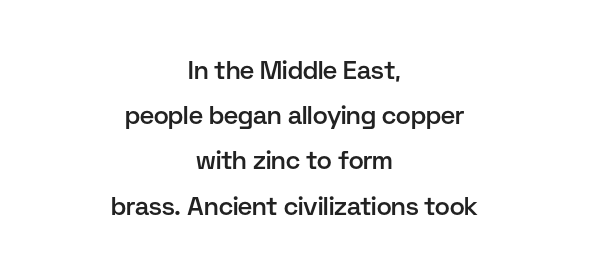
The image shows 25 px text type, upright; set centered, line spacing 1.81x, normal letter spacing, not underlined.
